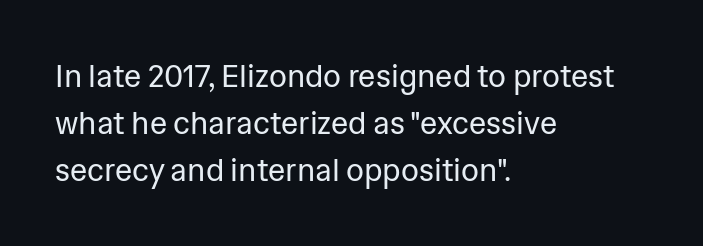
Q: Is the text bold? A: No.
Q: Is the text italic (slanted)? A: No, it is upright.
Q: Is the typeface a serif or a sans-serif typeface? A: Sans-serif.
Q: Is the text underlined? A: No.
Q: How is the paragraph aligned? A: Left-aligned.
Q: Is the spacing between letters normal or unusually wide? A: Normal.
Q: Is the spacing between lines tight, normal or loose? A: Normal.
Q: Width (condensed, normal, or wide)? A: Normal.
Q: Stroke contrast? A: Low.
Q: x-height? A: Medium.
Q: Monospaced? A: No.
